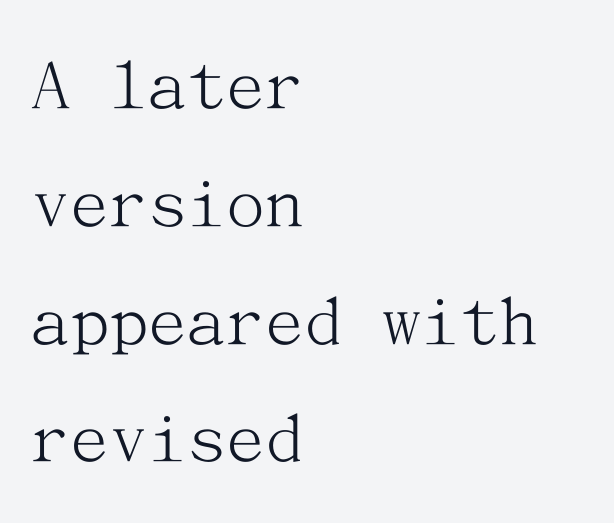
The font sits on the lighter half of the weight spectrum, regular included. The passage shown has conventional tracking throughout. Reading down the block, your eye returns to a fixed left position each line. The line-height multiplier appears to be the usual default. Underline: absent.
